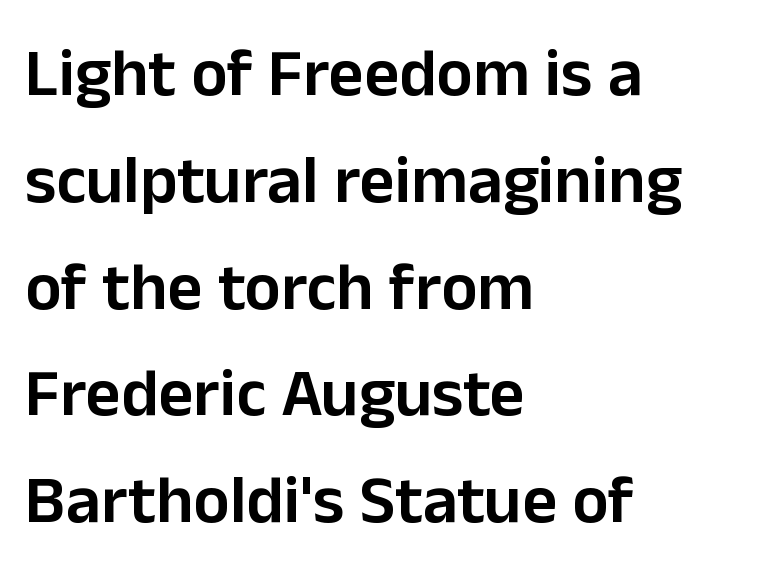
Character widths vary here, with narrow letters taking less room than wide ones. Spacing between characters is what you'd get straight out of the box. Honestly, there is no underline to notice here at all. Check where the strokes stop: nothing finishes them off — pure sans. Line beginnings align vertically; line endings do not. Strokes here are thickened, but only to semibold level.
